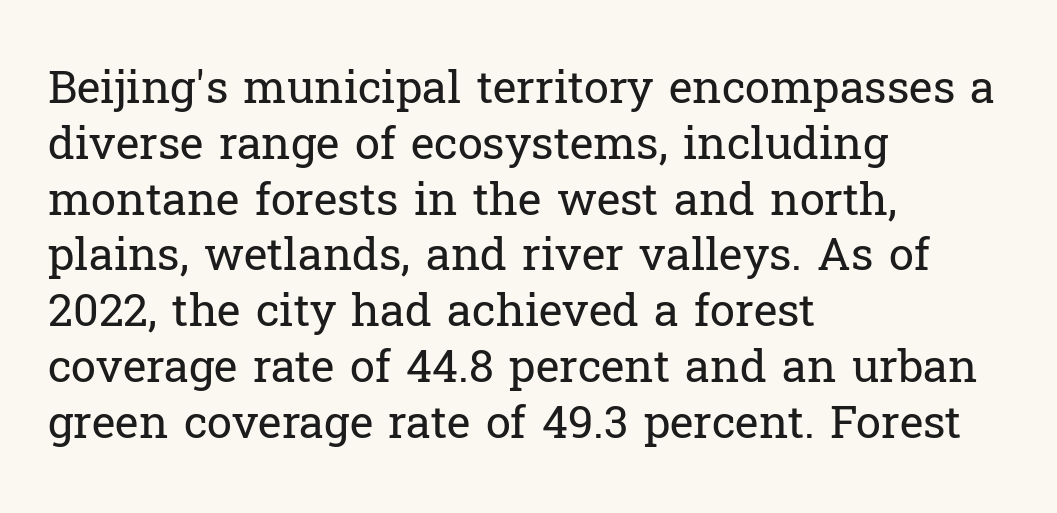
The image shows 45 px regular-weight serif type, upright; set left-aligned, line spacing 1.24x, normal letter spacing, not underlined; low stroke contrast and a medium x-height.
